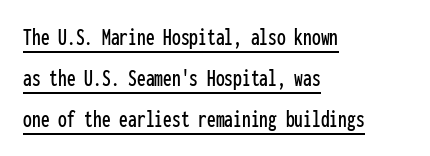
Q: Is the text italic (slanted)? A: No, it is upright.
Q: Is the text underlined? A: Yes.
Q: How is the paragraph aligned? A: Left-aligned.
Q: Is the spacing between letters normal or unusually wide? A: Normal.
Q: Is the spacing between lines tight, normal or loose? A: Normal.
